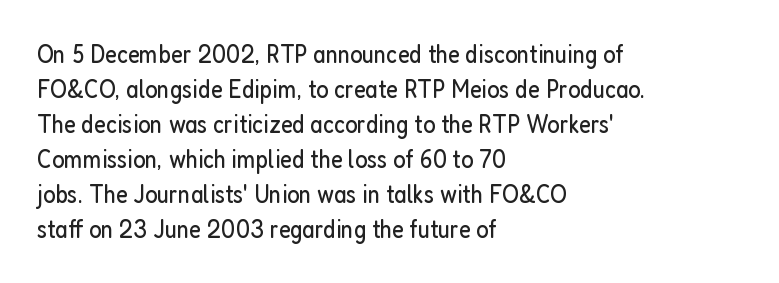
The image shows 26 px text type, upright; set left-aligned, normal line spacing (1.35x), normal letter spacing, not underlined.
